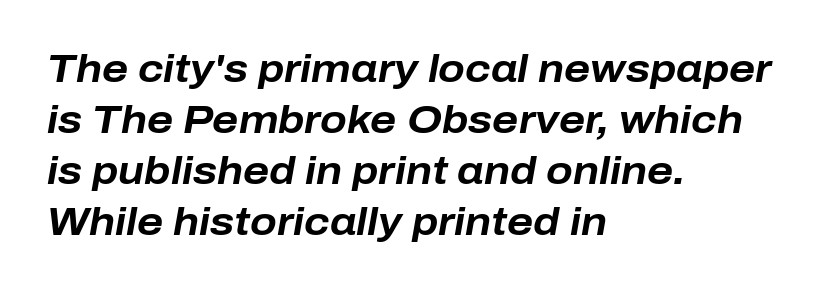
Q: Is the text bold? A: Yes.
Q: Is the text italic (slanted)? A: Yes, it leans right by about 10 degrees.
Q: Is the text underlined? A: No.
Q: How is the paragraph aligned? A: Left-aligned.
Q: Is the spacing between letters normal or unusually wide? A: Normal.
Q: Is the spacing between lines tight, normal or loose? A: Normal.
Q: Width (condensed, normal, or wide)? A: Normal.
Q: Stroke contrast? A: Low.
Q: x-height? A: Medium.
Q: Monospaced? A: No.
